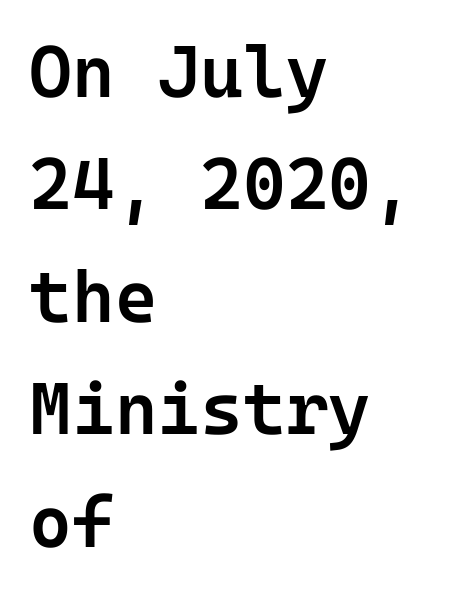
The passage shown is not underscored anywhere. Nobody touched the tracking dial on this one. This is the regular roman posture of the typeface. A fair bit of extra ink — the face is semibold, not bold.
